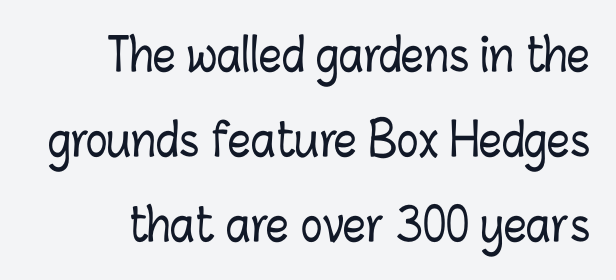
Descenders hang freely into open space. Unlike italic type, these characters show no tilt at all. Do the characters align in a grid? No, the font is proportional. Short note: letters normally spaced.
